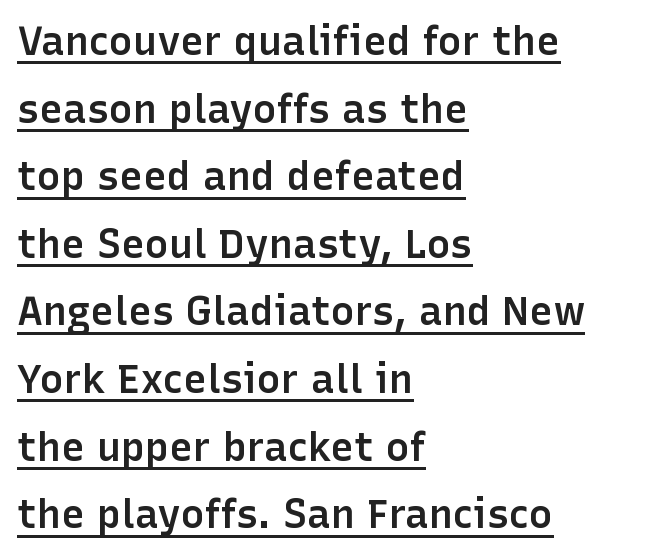
Q: Is the text bold? A: Semi-bold.
Q: Is the text italic (slanted)? A: No, it is upright.
Q: Is the typeface a serif or a sans-serif typeface? A: Sans-serif.
Q: Is the text underlined? A: Yes.
Q: How is the paragraph aligned? A: Left-aligned.
Q: Is the spacing between letters normal or unusually wide? A: Normal.
Q: Is the spacing between lines tight, normal or loose? A: Normal.
Q: Width (condensed, normal, or wide)? A: Normal.
Q: Stroke contrast? A: Low.
Q: x-height? A: Medium.
Q: Monospaced? A: No.
